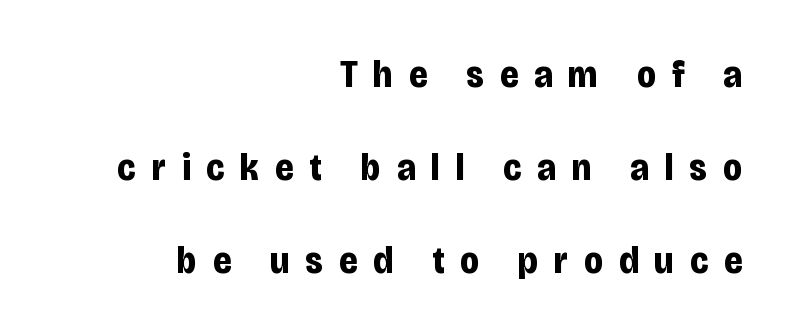
{"serif": "no", "italic": "no", "bold": "yes", "weight": "bold", "width": "condensed", "stroke_contrast": "low", "x_height": "large", "monospaced": "no", "underline": "no", "align": "right", "line_spacing": "loose", "line_spacing_ratio": 2.45, "letter_spacing": "wide", "letter_spacing_em": 0.42, "glyph_px": 38}
